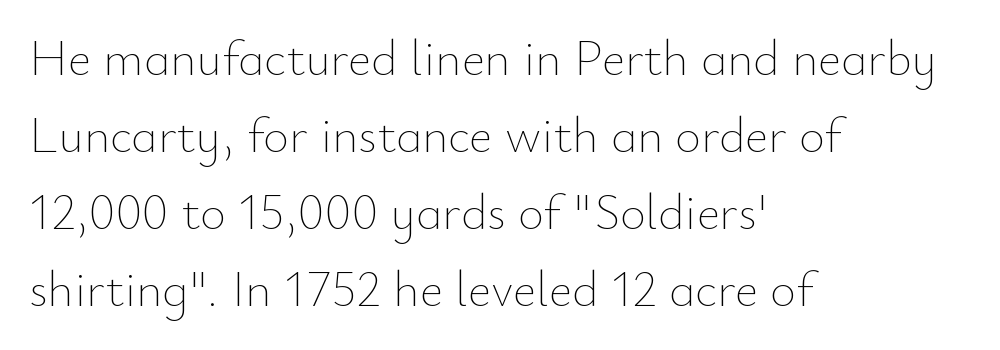
{"italic": "no", "bold": "no", "weight": "thin", "width": "normal", "stroke_contrast": "low", "x_height": "small", "monospaced": "no", "underline": "no", "align": "left", "line_spacing": "normal", "line_spacing_ratio": 1.54, "letter_spacing": "normal", "letter_spacing_em": 0.0, "glyph_px": 50}
